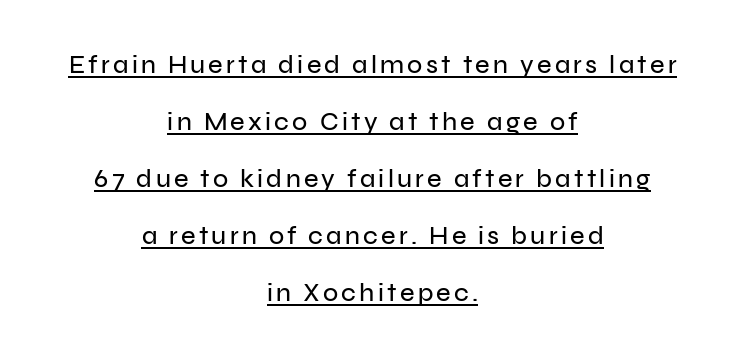
The image shows 25 px text type, upright; set centered, loose line spacing (2.28x), underlined.
